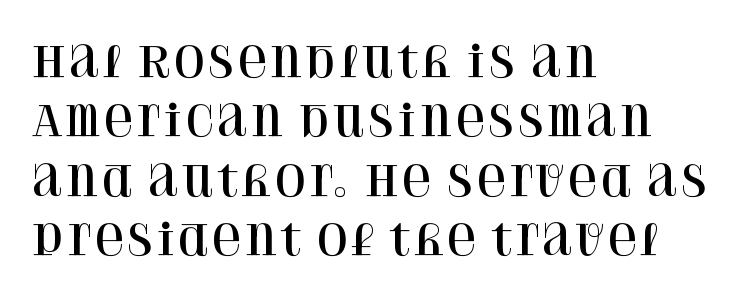
Q: Is the text italic (slanted)? A: No, it is upright.
Q: Is the typeface a serif or a sans-serif typeface? A: Serif.
Q: Is the text underlined? A: No.
Q: How is the paragraph aligned? A: Left-aligned.
Q: Is the spacing between letters normal or unusually wide? A: Normal.
Q: Is the spacing between lines tight, normal or loose? A: Normal.
Q: Width (condensed, normal, or wide)? A: Normal.
Q: Stroke contrast? A: High.
Q: x-height? A: Large.
Q: Monospaced? A: No.
